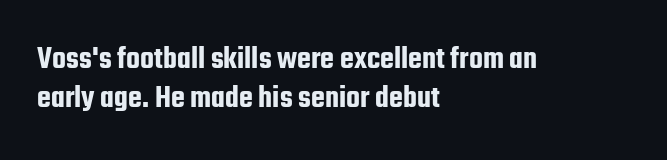
{"serif": "no", "italic": "no", "width": "condensed", "stroke_contrast": "low", "x_height": "medium", "monospaced": "no", "underline": "no", "align": "left", "line_spacing_ratio": 1.21, "letter_spacing": "normal", "letter_spacing_em": 0.0, "glyph_px": 32}
